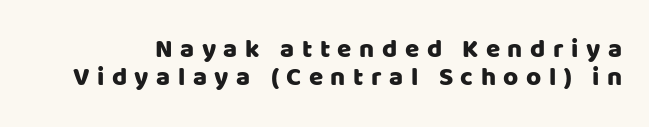
Q: Is the text italic (slanted)? A: No, it is upright.
Q: Is the text underlined? A: No.
Q: Is the spacing between letters normal or unusually wide? A: Unusually wide.
Q: Is the spacing between lines tight, normal or loose? A: Tight.
